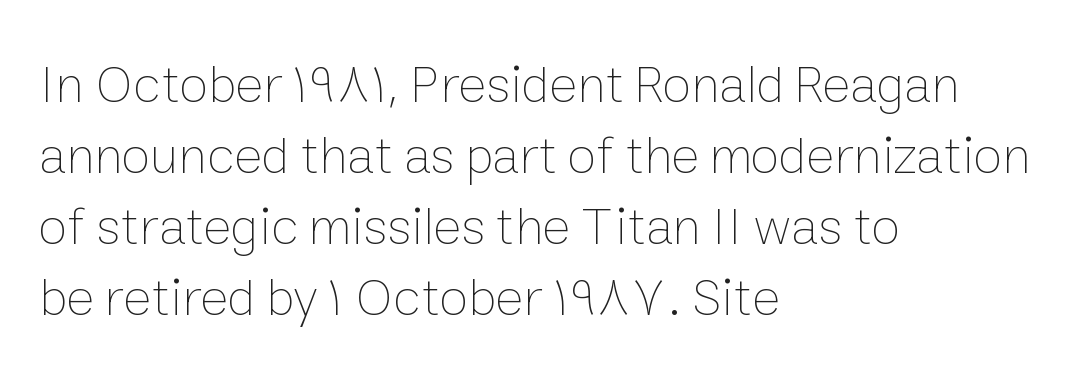
The image shows 53 px thin type, upright; set left-aligned, normal line spacing (1.34x), normal letter spacing, not underlined; low stroke contrast and a medium x-height.
